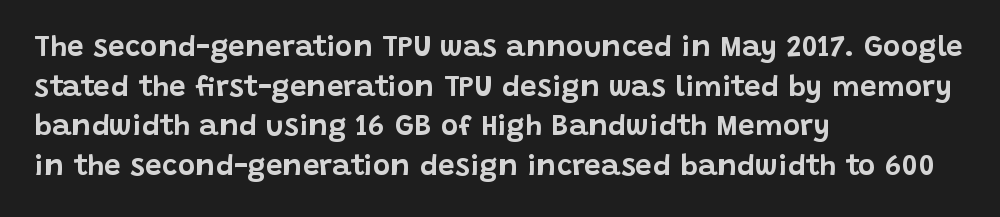
The image shows 30 px sans-serif type, upright; set left-aligned, normal line spacing (1.32x), normal letter spacing, not underlined; low stroke contrast and a large x-height.
